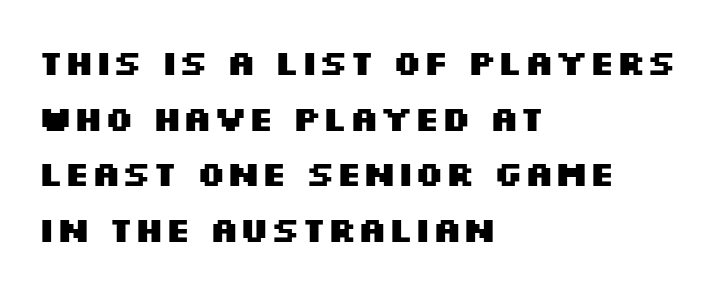
{"serif": "no", "italic": "no", "bold": "yes", "weight": "heavy", "width": "wide", "stroke_contrast": "medium", "x_height": "large", "monospaced": "no", "underline": "no", "align": "left", "line_spacing": "normal", "line_spacing_ratio": 1.59, "letter_spacing": "normal", "letter_spacing_em": 0.0, "glyph_px": 35}
